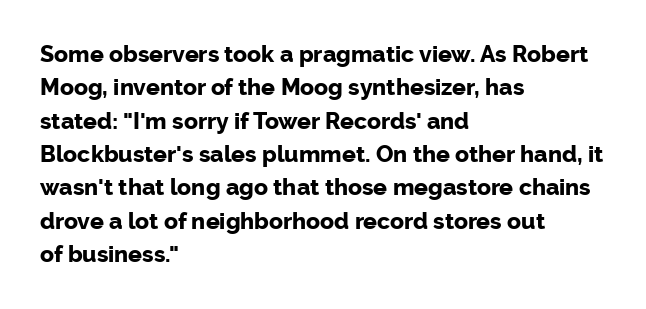
{"italic": "no", "bold": "yes", "underline": "no", "align": "left", "line_spacing": "normal", "line_spacing_ratio": 1.45, "letter_spacing": "normal", "letter_spacing_em": 0.0, "glyph_px": 23}
